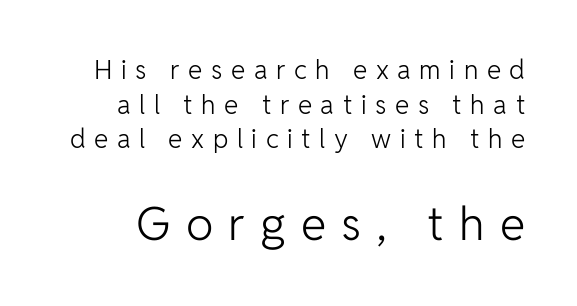
The passage shown has open, widely tracked lettering throughout. Observe the absence of serifs on each vertical stroke in this sample. The lower block of text is set noticeably larger than the block above it. The line-height multiplier appears to be the usual default.
